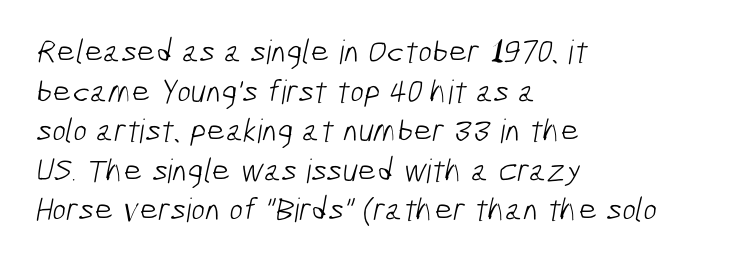
The image shows 33 px light, condensed sans-serif type; set left-aligned, line spacing 1.2x, normal letter spacing, not underlined; low stroke contrast and a medium x-height.
